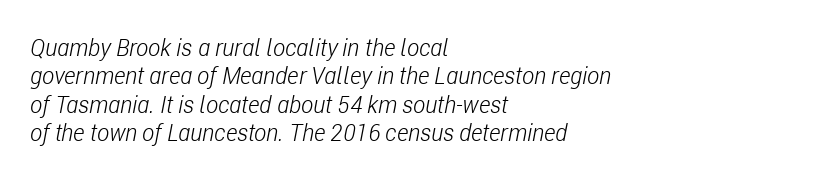
Tracking value appears to be zero — textbook default spacing. Stems here are at most as thick as an everyday book face. The baseline area is clear. Reading down the block, your eye returns to a fixed left position each line.
